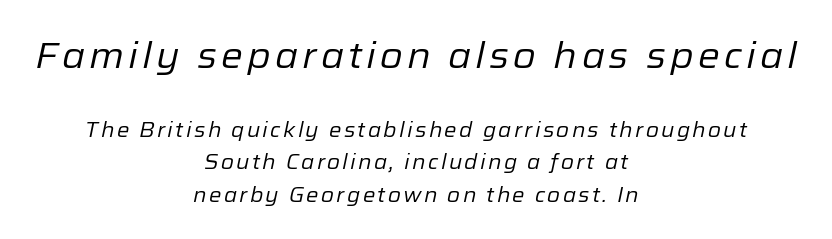
{"italic": "yes", "lean": "right", "slant_degrees": 12, "bold": "no", "weight": "regular", "width": "normal", "stroke_contrast": "low", "x_height": "medium", "monospaced": "no", "underline": "no", "align": "center", "line_spacing": "normal", "line_spacing_ratio": 1.55, "larger_block": "first", "size_ratio": 1.76, "glyph_px": 37}
